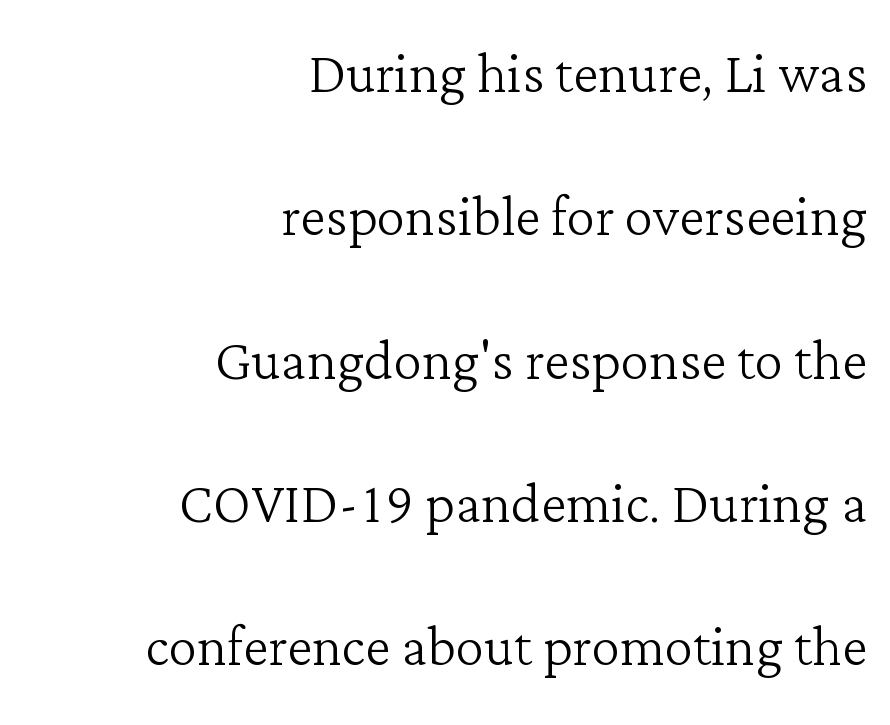
{"serif": "yes", "italic": "no", "bold": "no", "weight": "light", "width": "normal", "stroke_contrast": "low", "x_height": "medium", "monospaced": "no", "underline": "no", "align": "right", "line_spacing": "loose", "line_spacing_ratio": 1.99, "letter_spacing": "normal", "letter_spacing_em": 0.0, "glyph_px": 72}
